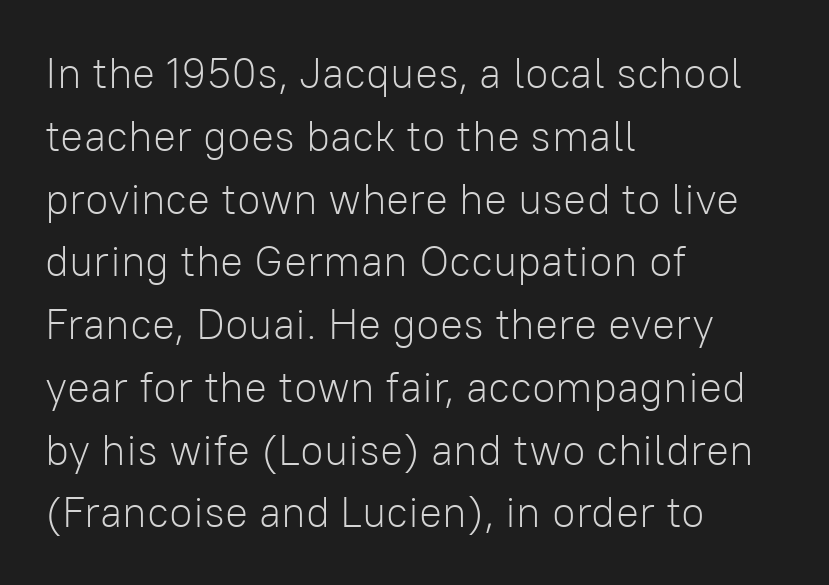
Bold? No — there's no thickening of the strokes. No italicization has been applied; the sample stays upright. Beneath every word, the page is bare. The designer went with a sans here, leaving each stem footless. Tracking here is standard; glyphs follow each other at the usual distance. The paragraph has a hard left edge and a soft right edge.
